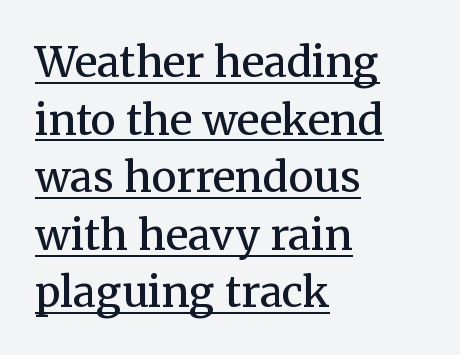
Q: Is the text bold? A: Semi-bold.
Q: Is the text italic (slanted)? A: No, it is upright.
Q: Is the typeface a serif or a sans-serif typeface? A: Serif.
Q: Is the text underlined? A: Yes.
Q: How is the paragraph aligned? A: Left-aligned.
Q: Is the spacing between letters normal or unusually wide? A: Normal.
Q: Is the spacing between lines tight, normal or loose? A: Normal.
Q: Width (condensed, normal, or wide)? A: Normal.
Q: Stroke contrast? A: Medium.
Q: x-height? A: Medium.
Q: Monospaced? A: No.
